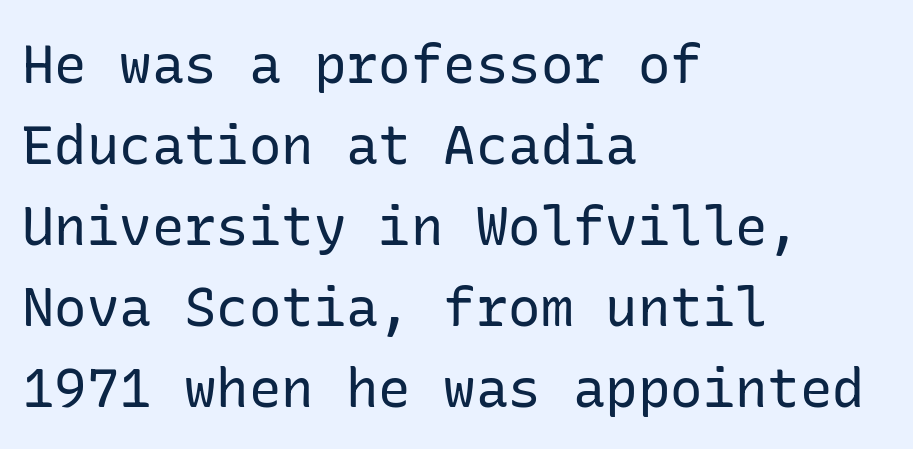
The image shows 54 px regular-weight sans-serif type, upright; set left-aligned, normal line spacing (1.5x), normal letter spacing, not underlined; low stroke contrast and a medium x-height.
